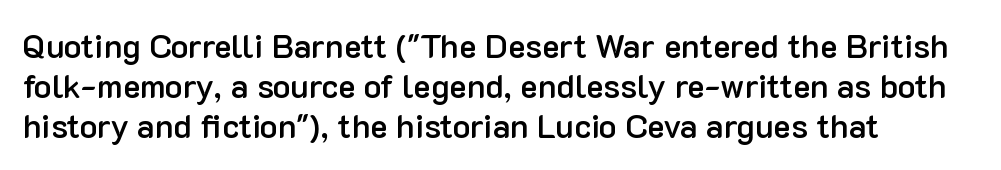
Character widths vary here, with narrow letters taking less room than wide ones. Tracking value appears to be zero — textbook default spacing. The face used here is a sans, in the tradition of grotesques and geometrics. I'd describe the lettering as semibold — firm but not a full bold.
